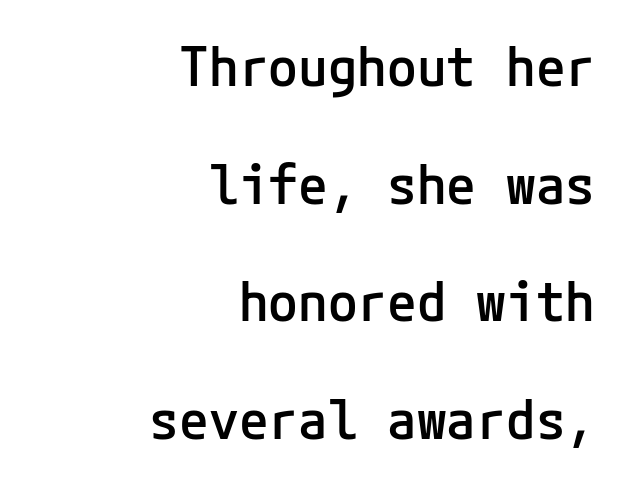
The image shows 54 px semibold sans-serif type, upright; set right-aligned, loose line spacing (2.18x), normal letter spacing, not underlined; low stroke contrast and a medium x-height.
